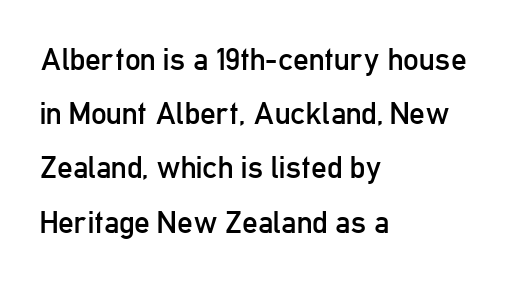
All the whitespace from short lines collects on the right. Looks like regular typesetting: each glyph gets only the width it needs. How are the letters spaced? Ordinarily, with no added tracking. The type family on display is of the sans-serif kind.
